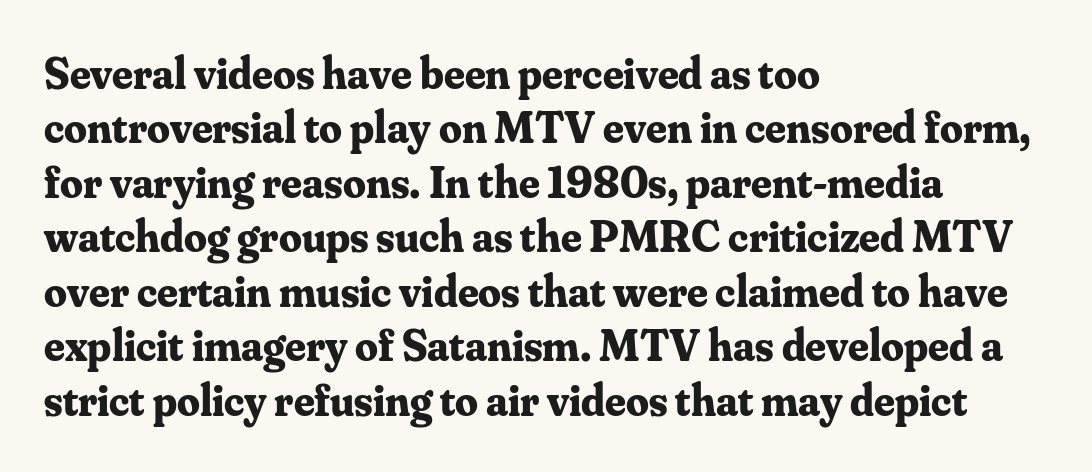
Q: Is the text bold? A: Yes.
Q: Is the text italic (slanted)? A: No, it is upright.
Q: Is the typeface a serif or a sans-serif typeface? A: Serif.
Q: Is the text underlined? A: No.
Q: How is the paragraph aligned? A: Left-aligned.
Q: Is the spacing between letters normal or unusually wide? A: Normal.
Q: Width (condensed, normal, or wide)? A: Normal.
Q: Stroke contrast? A: Medium.
Q: x-height? A: Small.
Q: Monospaced? A: No.
